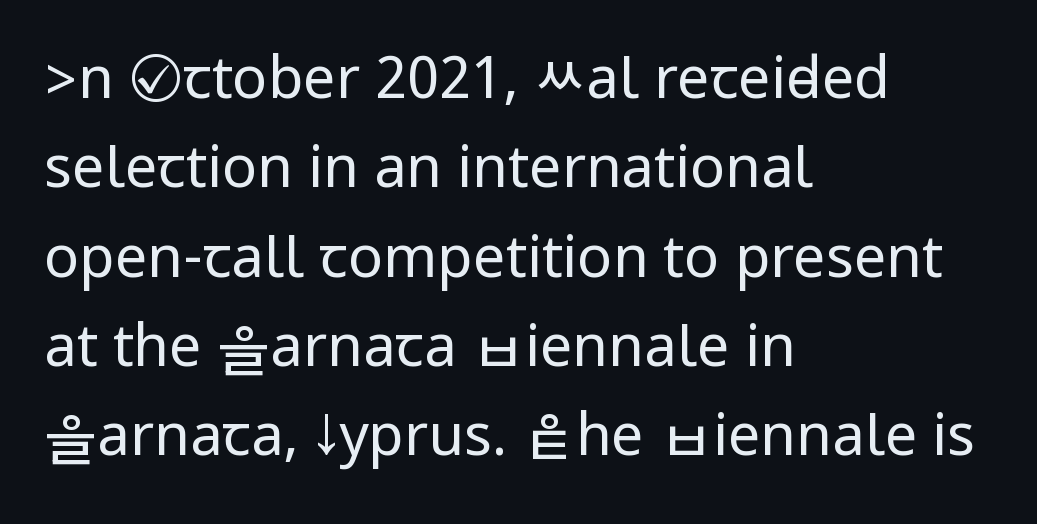
The image shows 58 px regular-weight, condensed sans-serif type, upright; set left-aligned, normal line spacing (1.54x), normal letter spacing, not underlined; low stroke contrast.
